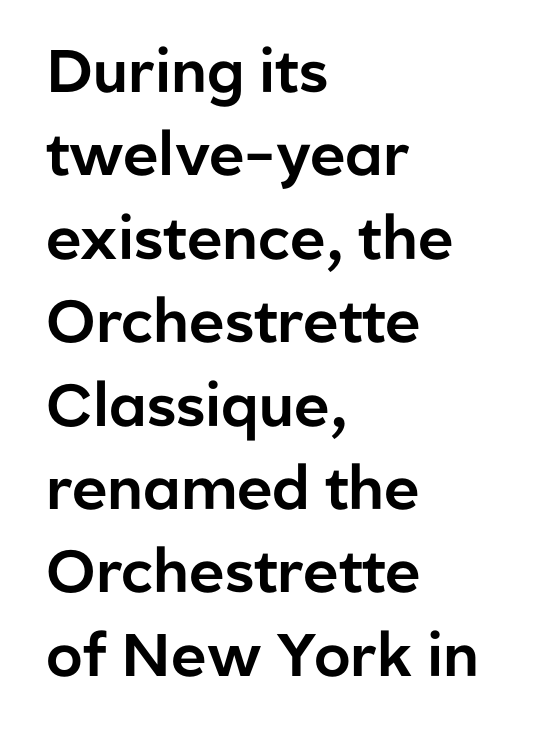
Compared with a centered layout, this one pins lines to the left instead. Rows of type keep a routine distance in the vertical direction. Classification — sans serif. Think of a printed novel: that variable character pitch is what you see here. The horizontal fit of the characters is conventional and even. Italic: no, the glyphs are upright roman.
